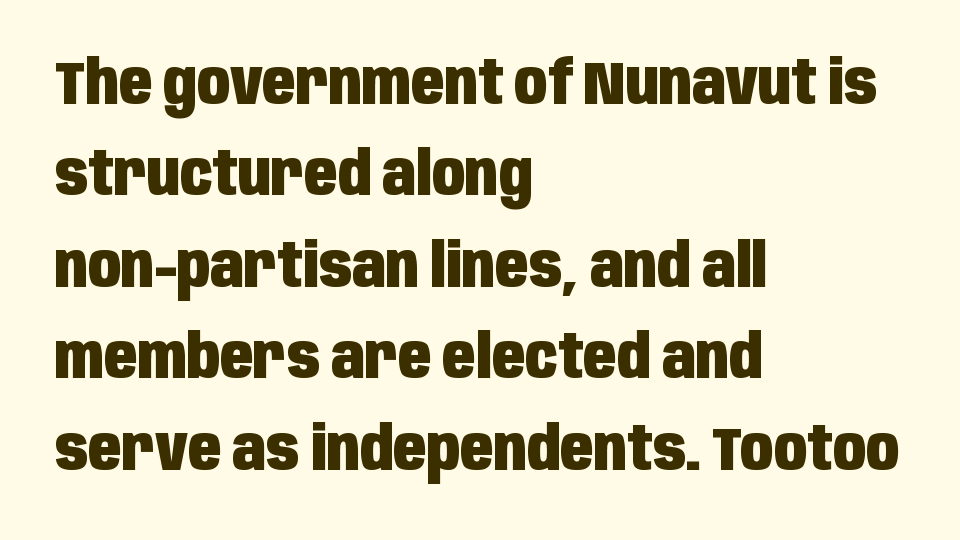
{"serif": "no", "italic": "no", "bold": "yes", "weight": "heavy", "width": "condensed", "stroke_contrast": "low", "x_height": "large", "monospaced": "no", "underline": "no", "align": "left", "line_spacing": "normal", "line_spacing_ratio": 1.5, "letter_spacing": "normal", "letter_spacing_em": 0.0, "glyph_px": 61}
